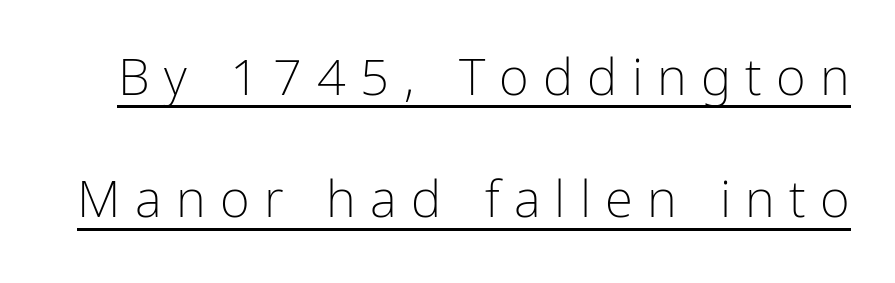
{"serif": "no", "italic": "no", "bold": "no", "weight": "light", "width": "condensed", "stroke_contrast": "low", "x_height": "medium", "monospaced": "no", "underline": "yes", "line_spacing": "loose", "line_spacing_ratio": 2.4, "letter_spacing": "wide", "letter_spacing_em": 0.28, "glyph_px": 51}
